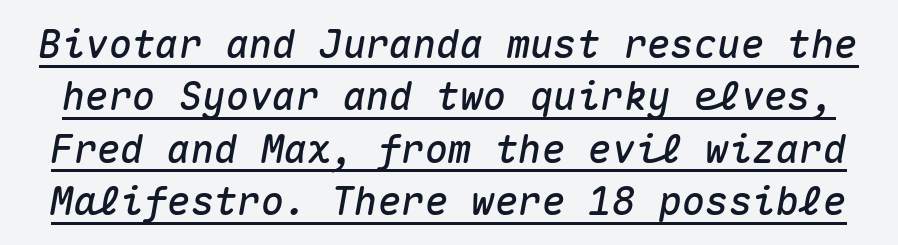
{"italic": "yes", "lean": "right", "slant_degrees": 10, "width": "normal", "stroke_contrast": "medium", "x_height": "medium", "monospaced": "yes", "underline": "yes", "line_spacing": "normal", "line_spacing_ratio": 1.34, "letter_spacing": "normal", "letter_spacing_em": 0.0, "glyph_px": 39}
